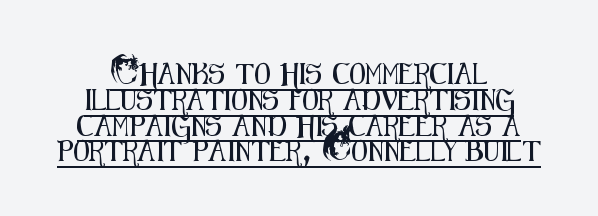
The image shows 21 px text type, upright; set centered, line spacing 1.23x, normal letter spacing, underlined.
